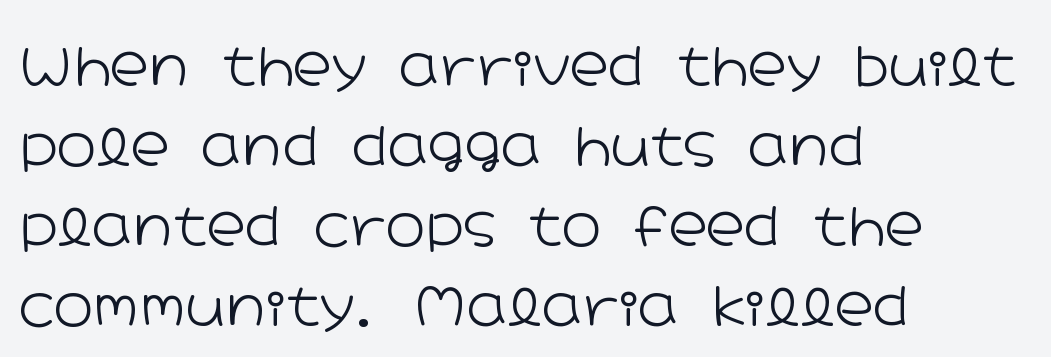
The space beneath each line is pristine and unruled. Think of a printed novel: that variable character pitch is what you see here. Vertical strokes here are truly vertical. Is the letter spacing exaggerated? No — it looks like the ordinary default. Weight: regular or lighter. This rendering employs a face without finishing strokes, i.e., a sans-serif.
